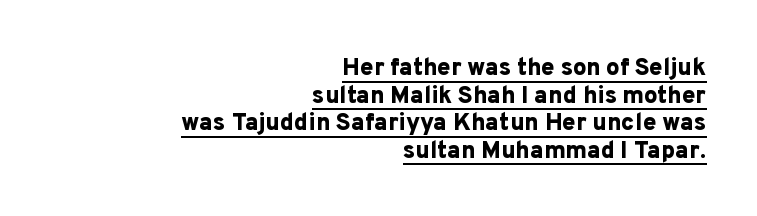
The image shows 24 px bold type, upright; set right-aligned, tight line spacing (1.15x), normal letter spacing, underlined.
